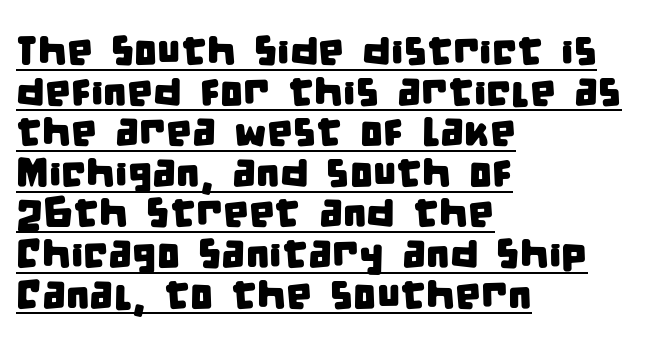
The image shows 41 px condensed sans-serif type; set left-aligned, tight line spacing (0.99x), normal letter spacing, underlined; low stroke contrast and a large x-height.
